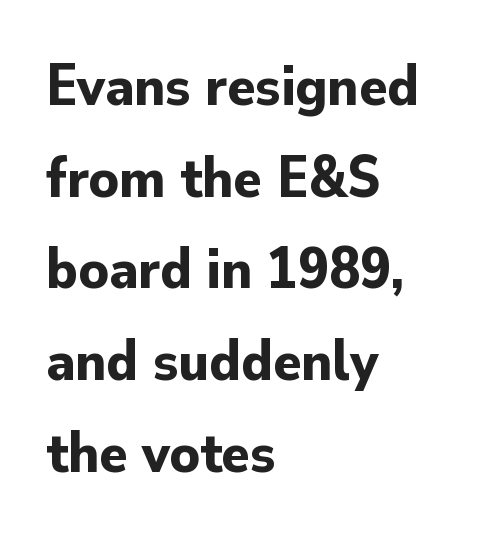
Q: Is the text bold? A: Yes.
Q: Is the text italic (slanted)? A: No, it is upright.
Q: Is the typeface a serif or a sans-serif typeface? A: Sans-serif.
Q: Is the text underlined? A: No.
Q: How is the paragraph aligned? A: Left-aligned.
Q: Is the spacing between letters normal or unusually wide? A: Normal.
Q: Is the spacing between lines tight, normal or loose? A: Normal.
Q: Width (condensed, normal, or wide)? A: Normal.
Q: Stroke contrast? A: Low.
Q: x-height? A: Small.
Q: Monospaced? A: No.
